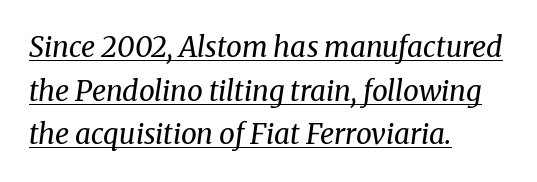
{"serif": "yes", "italic": "yes", "lean": "right", "slant_degrees": 8, "bold": "no", "weight": "regular", "width": "normal", "stroke_contrast": "medium", "x_height": "medium", "monospaced": "no", "underline": "yes", "align": "left", "line_spacing": "normal", "line_spacing_ratio": 1.56, "letter_spacing": "normal", "letter_spacing_em": 0.0, "glyph_px": 28}
